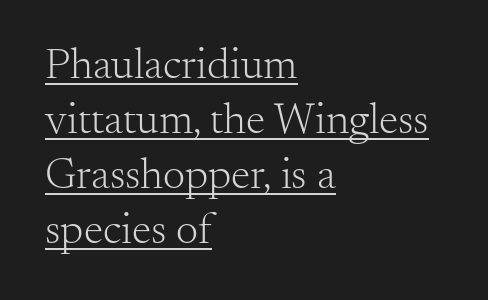
{"serif": "yes", "italic": "no", "bold": "no", "weight": "light", "width": "normal", "stroke_contrast": "medium", "x_height": "small", "monospaced": "no", "underline": "yes", "align": "left", "line_spacing": "normal", "line_spacing_ratio": 1.25, "letter_spacing": "normal", "letter_spacing_em": 0.0, "glyph_px": 44}
